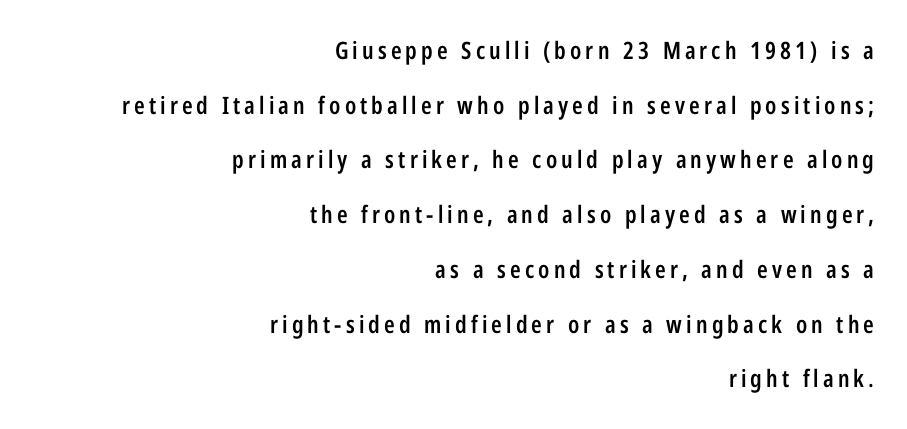
Q: Is the text bold? A: Semi-bold.
Q: Is the text italic (slanted)? A: No, it is upright.
Q: Is the text underlined? A: No.
Q: How is the paragraph aligned? A: Right-aligned.
Q: Is the spacing between lines tight, normal or loose? A: Loose.
